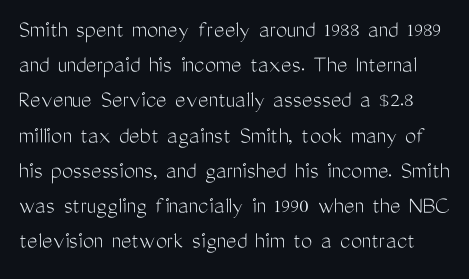
{"italic": "no", "bold": "no", "underline": "no", "line_spacing": "normal", "line_spacing_ratio": 1.41, "letter_spacing": "normal", "letter_spacing_em": 0.0, "glyph_px": 25}
